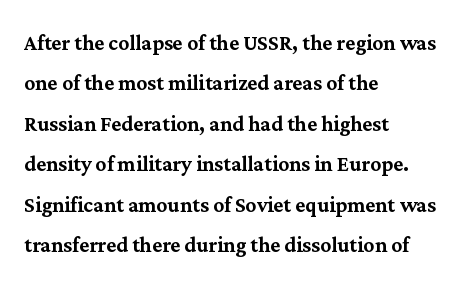
The image shows 27 px text type, upright; set left-aligned, normal line spacing (1.5x), normal letter spacing, not underlined.
